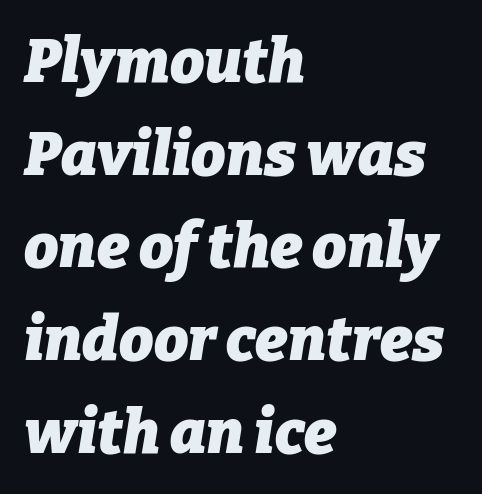
The passage shown is typed in a proportional face where columns would drift. Look at the stroke-to-counter ratio: heavy, a bold. The typesetter chose a ragged-right arrangement here. No extra tracking has been applied to these lines. The typography opts for an oblique posture over an upright one. Lines of text with bare space underneath.
